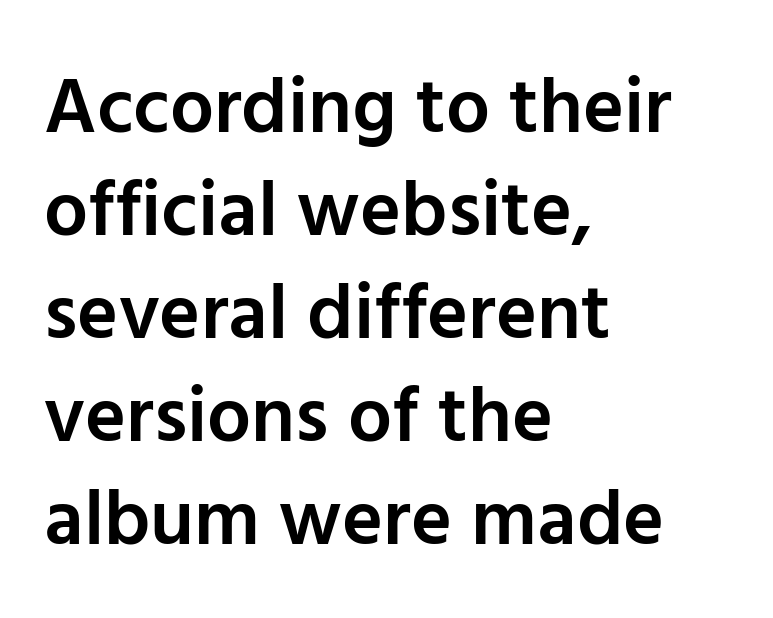
Q: Is the text bold? A: Semi-bold.
Q: Is the text italic (slanted)? A: No, it is upright.
Q: Is the typeface a serif or a sans-serif typeface? A: Sans-serif.
Q: Is the text underlined? A: No.
Q: How is the paragraph aligned? A: Left-aligned.
Q: Is the spacing between letters normal or unusually wide? A: Normal.
Q: Is the spacing between lines tight, normal or loose? A: Normal.
Q: Width (condensed, normal, or wide)? A: Normal.
Q: Stroke contrast? A: Low.
Q: x-height? A: Medium.
Q: Monospaced? A: No.
